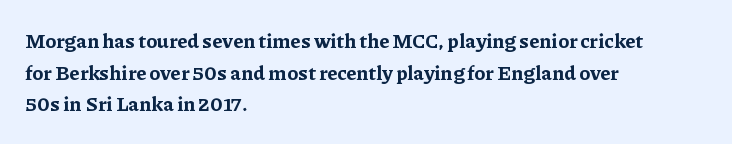
{"italic": "no", "bold": "yes", "underline": "no", "align": "left", "line_spacing": "normal", "line_spacing_ratio": 1.58, "letter_spacing": "normal", "letter_spacing_em": 0.0, "glyph_px": 20}
